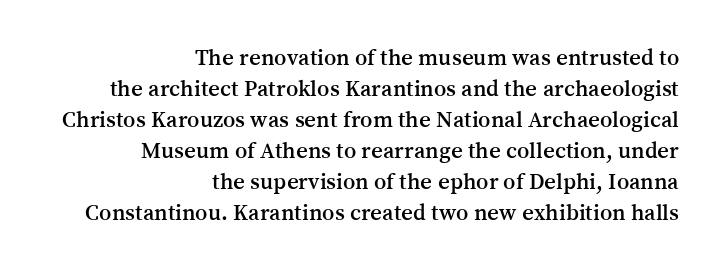
{"italic": "no", "underline": "no", "align": "right", "line_spacing": "normal", "line_spacing_ratio": 1.35, "letter_spacing": "normal", "letter_spacing_em": 0.0, "glyph_px": 23}
